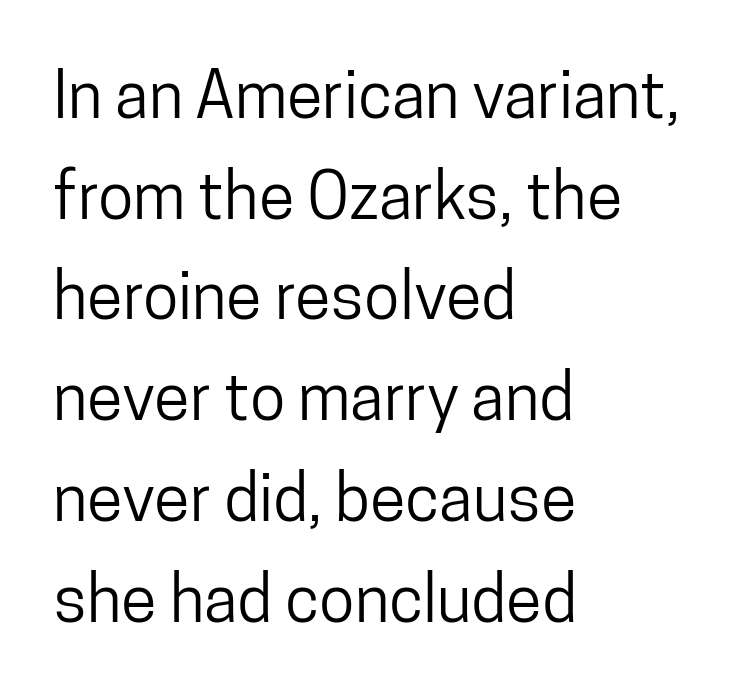
Q: Is the text italic (slanted)? A: No, it is upright.
Q: Is the typeface a serif or a sans-serif typeface? A: Sans-serif.
Q: Is the text underlined? A: No.
Q: How is the paragraph aligned? A: Left-aligned.
Q: Is the spacing between letters normal or unusually wide? A: Normal.
Q: Is the spacing between lines tight, normal or loose? A: Normal.
Q: Width (condensed, normal, or wide)? A: Condensed.
Q: Stroke contrast? A: Low.
Q: x-height? A: Medium.
Q: Monospaced? A: No.
